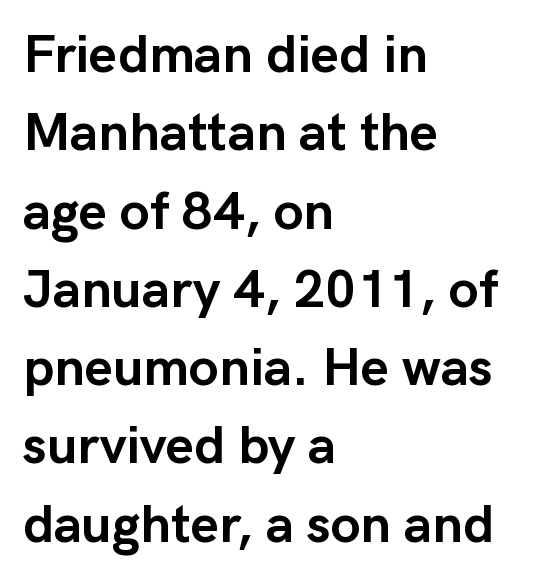
The image shows 54 px semibold sans-serif type, upright; set left-aligned, normal line spacing (1.45x), normal letter spacing, not underlined; low stroke contrast and a medium x-height.
